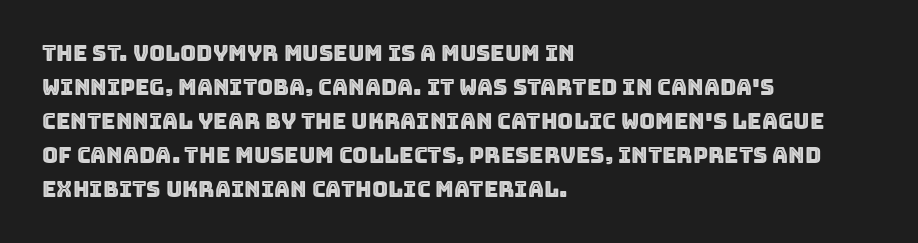
The image shows 22 px text type, upright; set left-aligned, normal line spacing (1.54x), normal letter spacing, not underlined.
